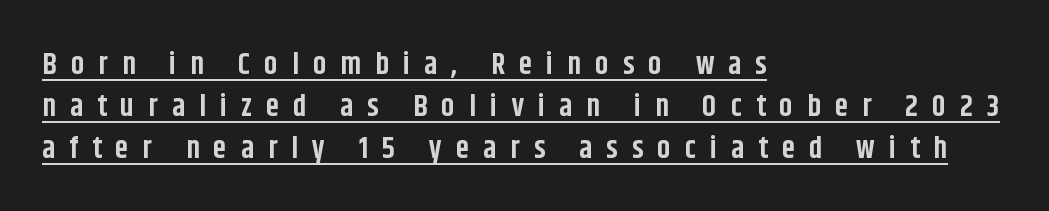
Q: Is the text bold? A: Yes.
Q: Is the text italic (slanted)? A: No, it is upright.
Q: Is the typeface a serif or a sans-serif typeface? A: Sans-serif.
Q: Is the text underlined? A: Yes.
Q: How is the paragraph aligned? A: Left-aligned.
Q: Is the spacing between letters normal or unusually wide? A: Unusually wide.
Q: Is the spacing between lines tight, normal or loose? A: Normal.
Q: Width (condensed, normal, or wide)? A: Condensed.
Q: Stroke contrast? A: Low.
Q: x-height? A: Large.
Q: Monospaced? A: No.
